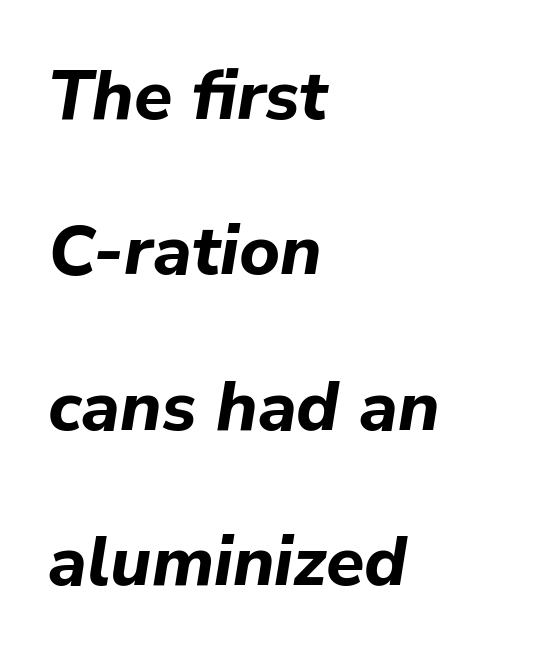
The letters advance in unequal steps, a hallmark of proportional type. Notice how thick the strokes are: this is what a full bold looks like. Compared with typical paragraphs, the rows here are farther apart. No extra tracking has been applied to these lines. The text carries the slant typical of an italic or oblique font. A classic flush-left, rag-right setting is used for this passage.
